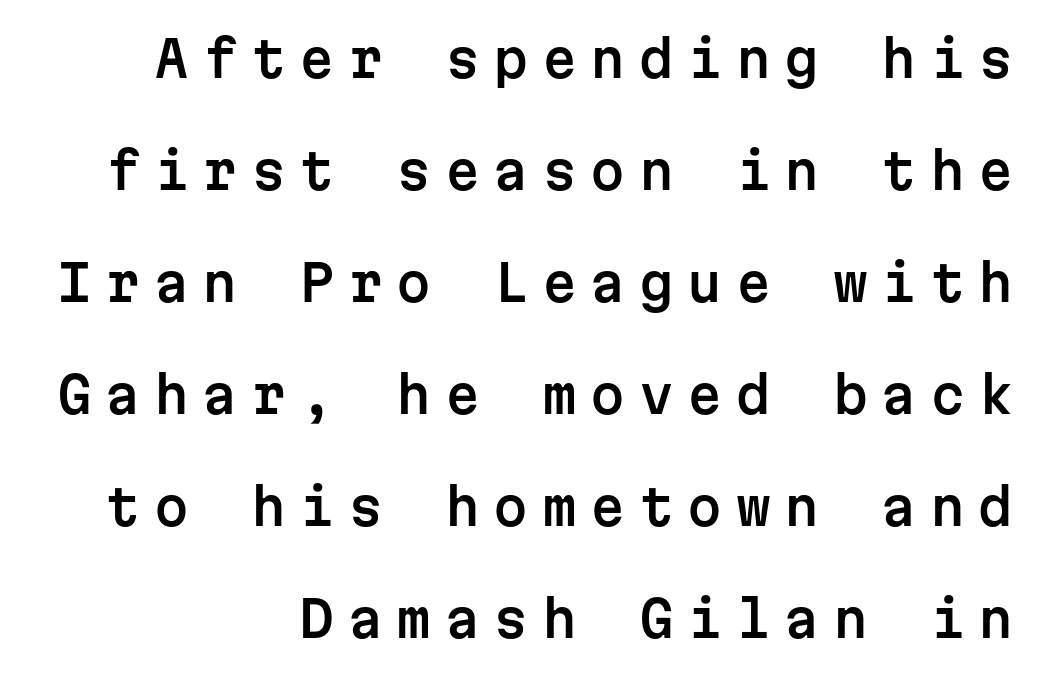
Q: Is the text italic (slanted)? A: No, it is upright.
Q: Is the typeface a serif or a sans-serif typeface? A: Sans-serif.
Q: Is the text underlined? A: No.
Q: How is the paragraph aligned? A: Right-aligned.
Q: Is the spacing between letters normal or unusually wide? A: Unusually wide.
Q: Is the spacing between lines tight, normal or loose? A: Loose.
Q: Width (condensed, normal, or wide)? A: Normal.
Q: Stroke contrast? A: Low.
Q: x-height? A: Medium.
Q: Monospaced? A: Yes.
